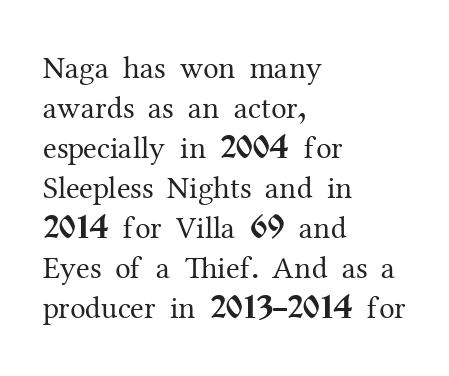
{"serif": "yes", "italic": "no", "bold": "no", "weight": "regular", "width": "normal", "stroke_contrast": "medium", "x_height": "medium", "monospaced": "no", "underline": "no", "align": "left", "line_spacing": "normal", "line_spacing_ratio": 1.29, "letter_spacing": "normal", "letter_spacing_em": 0.0, "glyph_px": 31}
